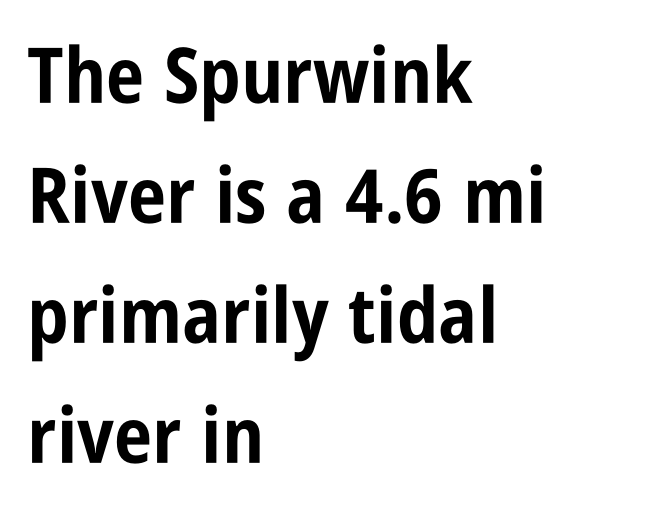
Q: Is the text bold? A: Yes.
Q: Is the text italic (slanted)? A: No, it is upright.
Q: Is the typeface a serif or a sans-serif typeface? A: Sans-serif.
Q: Is the text underlined? A: No.
Q: How is the paragraph aligned? A: Left-aligned.
Q: Is the spacing between letters normal or unusually wide? A: Normal.
Q: Is the spacing between lines tight, normal or loose? A: Normal.
Q: Width (condensed, normal, or wide)? A: Condensed.
Q: Stroke contrast? A: Low.
Q: x-height? A: Large.
Q: Monospaced? A: No.
